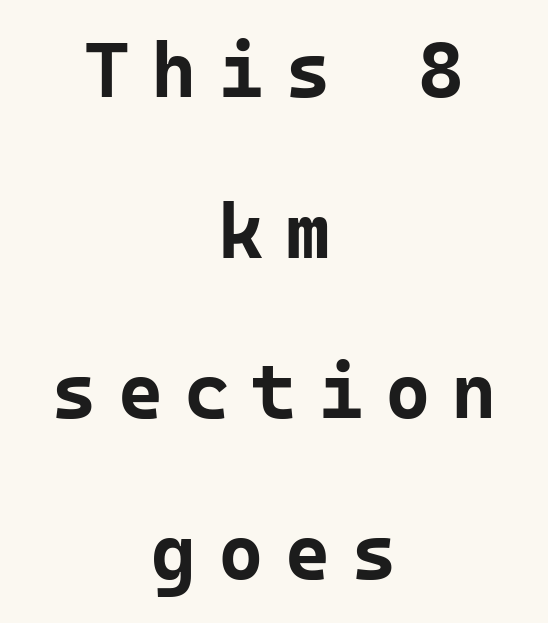
A typesetter would call this leading open, well beyond the default. The letterforms stand isolated, each surrounded by extra space. The characters look thick and weighty, a clear bold. Nothing sits at the stroke ends, so this counts as sans-serif. Type without underlining.
